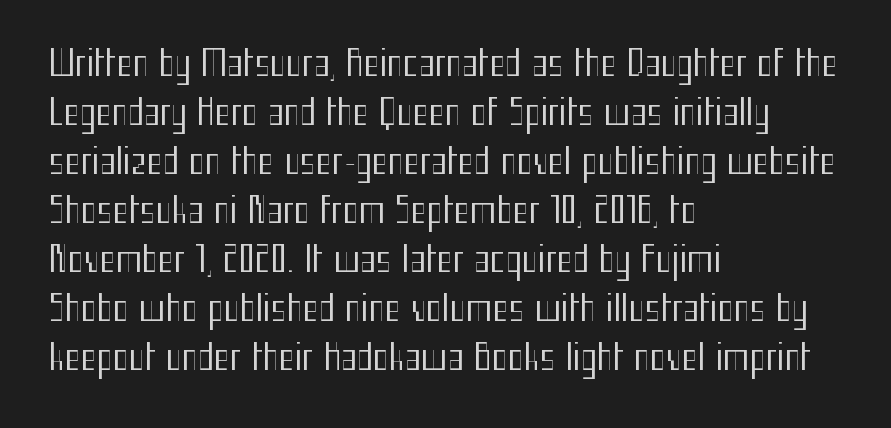
Q: Is the text bold? A: No.
Q: Is the text italic (slanted)? A: No, it is upright.
Q: Is the typeface a serif or a sans-serif typeface? A: Sans-serif.
Q: Is the text underlined? A: No.
Q: How is the paragraph aligned? A: Left-aligned.
Q: Is the spacing between letters normal or unusually wide? A: Normal.
Q: Is the spacing between lines tight, normal or loose? A: Normal.
Q: Width (condensed, normal, or wide)? A: Condensed.
Q: Stroke contrast? A: Medium.
Q: x-height? A: Medium.
Q: Monospaced? A: No.
